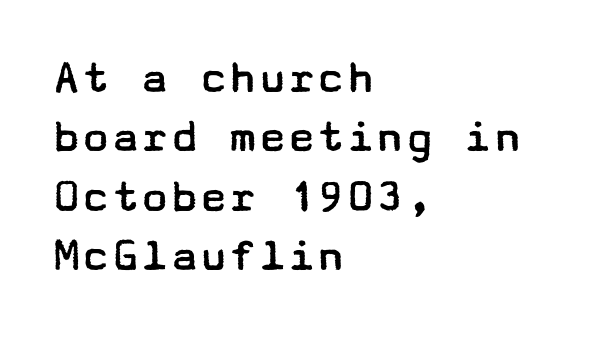
The image shows 49 px regular-weight, wide sans-serif type, upright; set left-aligned, line spacing 1.21x, normal letter spacing, not underlined; low stroke contrast and a medium x-height.
